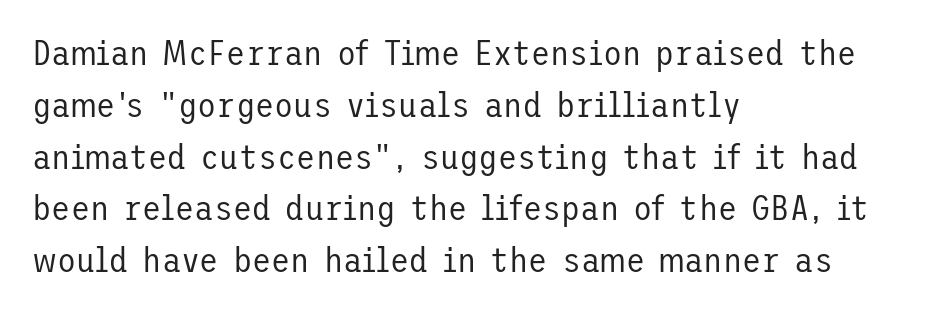
The letters look calm and open, with moderate or lighter stems. The letterforms sit shoulder to shoulder at normal distance. Reading down the block, your eye returns to a fixed left position each line. What kind of face is this? One without serifs — a sans. The glyphs are unaccompanied by any horizontal stroke below them. The specimen reads as upright at a glance.
